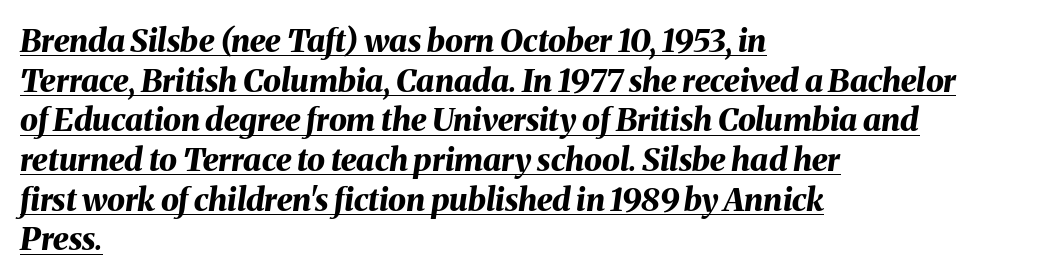
The image shows 32 px bold type, italic (leaning right); set left-aligned, line spacing 1.24x, normal letter spacing, underlined; medium stroke contrast and a medium x-height.
